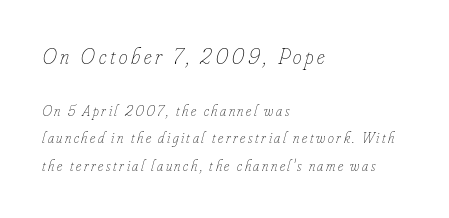
Designer's note — italics engaged. Here the first block reads like a headline and the second like body copy. The space beneath each line is pristine and unruled. All the whitespace from short lines collects on the right. Caption: face not bold, strokes unweighted.
